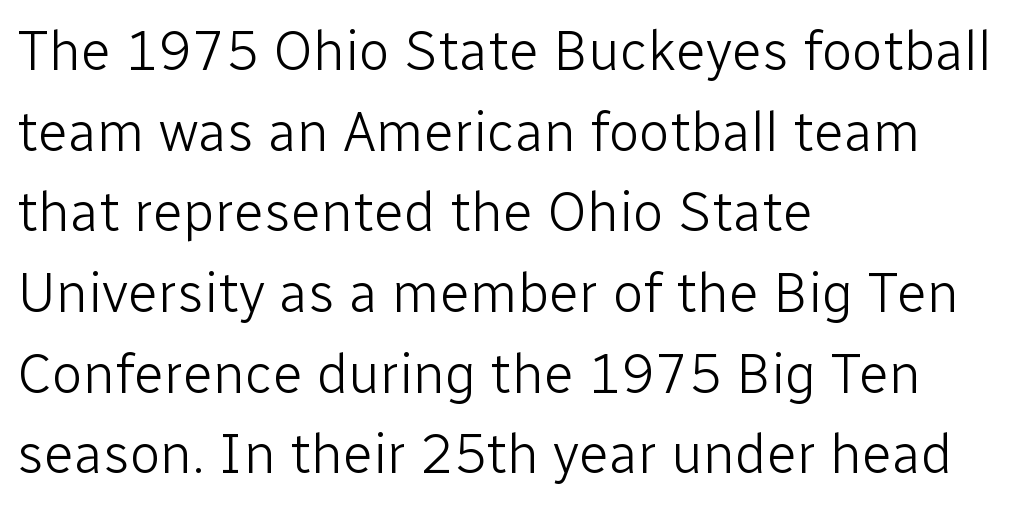
The type family on display is of the sans-serif kind. No word sits above an underline. Quick note: not italic, upright. A light-to-regular cut is what we see here.
